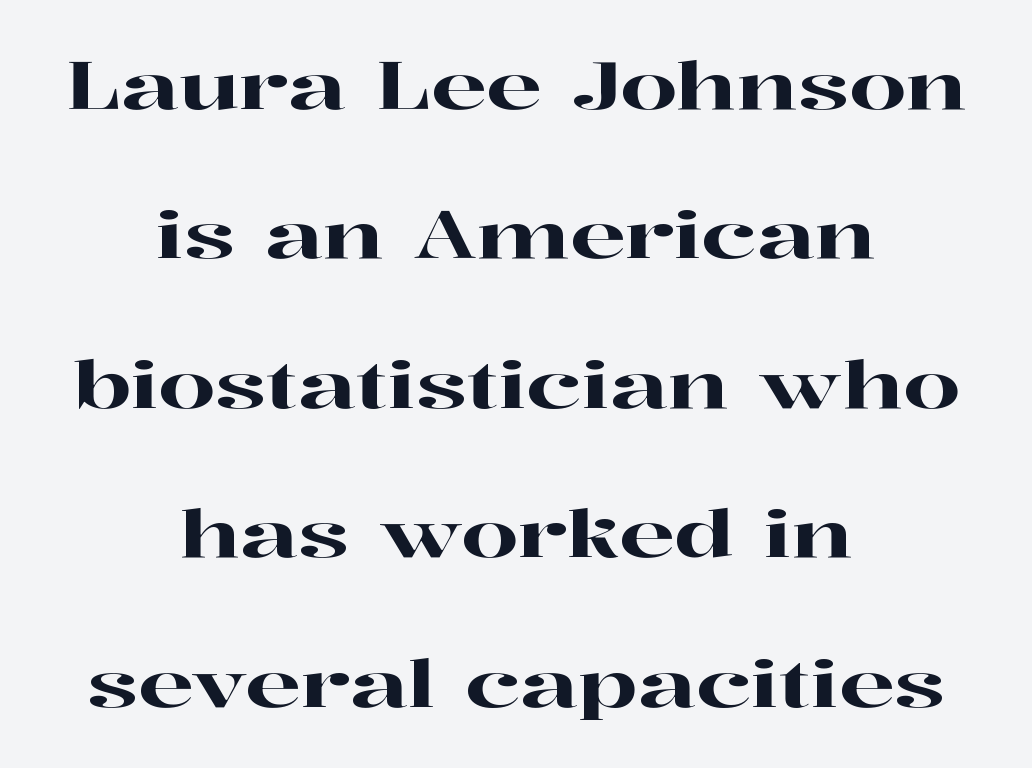
{"serif": "yes", "italic": "no", "width": "wide", "stroke_contrast": "high", "x_height": "medium", "monospaced": "no", "underline": "no", "align": "center", "line_spacing": "loose", "line_spacing_ratio": 2.3, "letter_spacing": "normal", "letter_spacing_em": 0.0, "glyph_px": 65}
